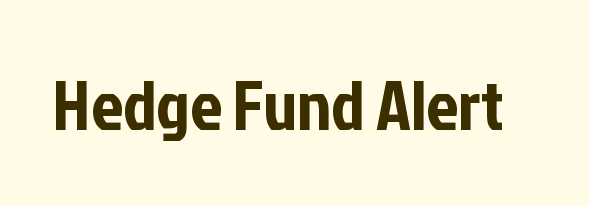
Q: Is the text italic (slanted)? A: No, it is upright.
Q: Is the typeface a serif or a sans-serif typeface? A: Sans-serif.
Q: Is the text underlined? A: No.
Q: Is the spacing between letters normal or unusually wide? A: Normal.
Q: Width (condensed, normal, or wide)? A: Condensed.
Q: Stroke contrast? A: Low.
Q: x-height? A: Medium.
Q: Monospaced? A: No.
